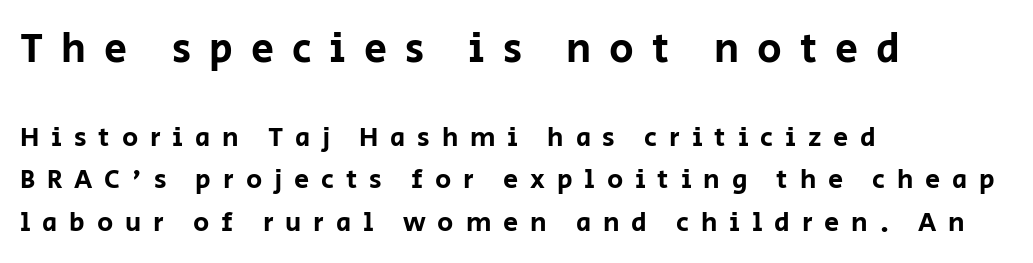
{"serif": "no", "italic": "no", "width": "normal", "stroke_contrast": "low", "x_height": "large", "monospaced": "no", "underline": "no", "align": "left", "line_spacing": "normal", "line_spacing_ratio": 1.58, "letter_spacing": "wide", "letter_spacing_em": 0.44, "larger_block": "first", "size_ratio": 1.52, "glyph_px": 41}
